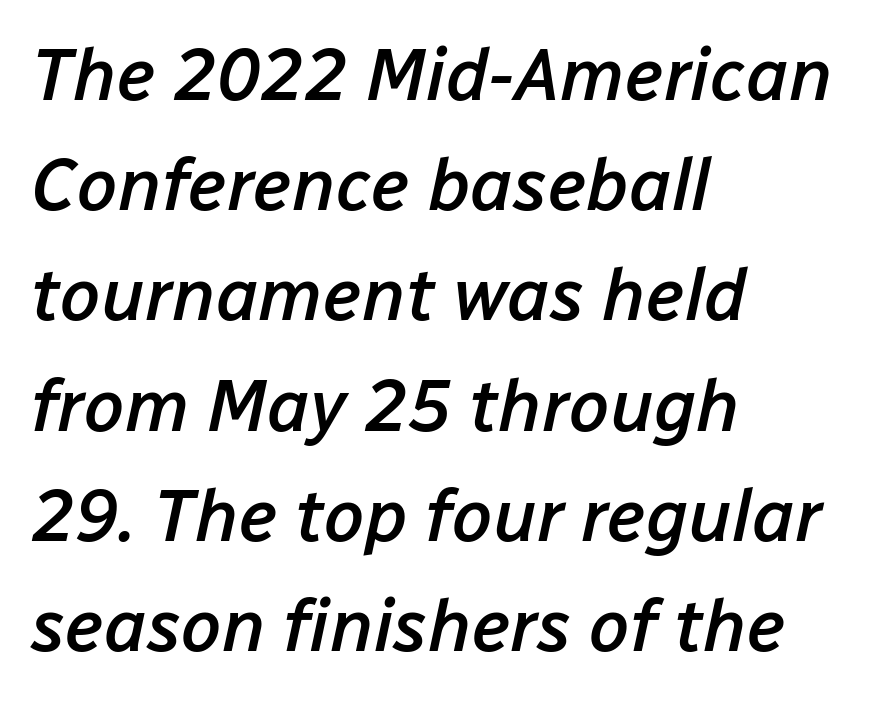
The image shows 73 px semibold type, italic (leaning right); set left-aligned, normal line spacing (1.51x), normal letter spacing, not underlined; low stroke contrast and a medium x-height.
